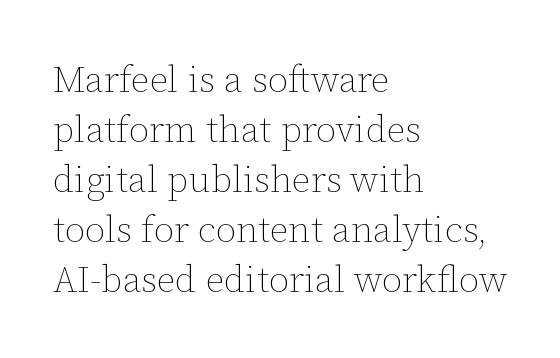
Q: Is the text bold? A: No.
Q: Is the text italic (slanted)? A: No, it is upright.
Q: Is the text underlined? A: No.
Q: How is the paragraph aligned? A: Left-aligned.
Q: Is the spacing between letters normal or unusually wide? A: Normal.
Q: Is the spacing between lines tight, normal or loose? A: Normal.
Q: Width (condensed, normal, or wide)? A: Normal.
Q: Stroke contrast? A: Low.
Q: x-height? A: Medium.
Q: Monospaced? A: No.
